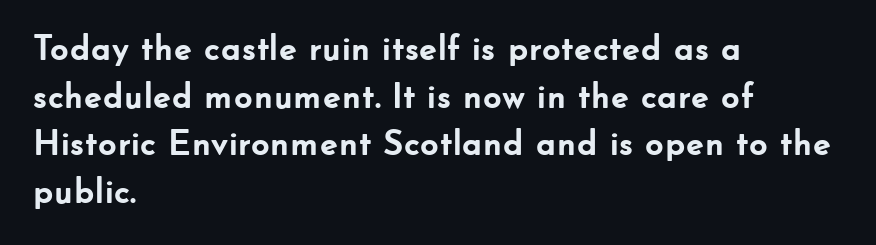
Q: Is the text bold? A: Yes.
Q: Is the text italic (slanted)? A: No, it is upright.
Q: Is the typeface a serif or a sans-serif typeface? A: Sans-serif.
Q: Is the text underlined? A: No.
Q: How is the paragraph aligned? A: Left-aligned.
Q: Is the spacing between letters normal or unusually wide? A: Normal.
Q: Is the spacing between lines tight, normal or loose? A: Normal.
Q: Width (condensed, normal, or wide)? A: Normal.
Q: Stroke contrast? A: Low.
Q: x-height? A: Small.
Q: Monospaced? A: No.
